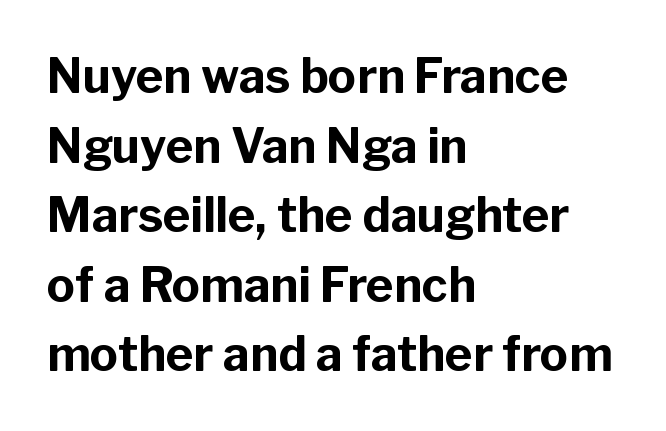
This sample uses a sans-serif face. Unlike italic type, these characters show no tilt at all. There is no visible air inserted between adjacent glyphs. Words float on clear page, feet unadorned. Strokes here are thick enough to call this a true bold.
